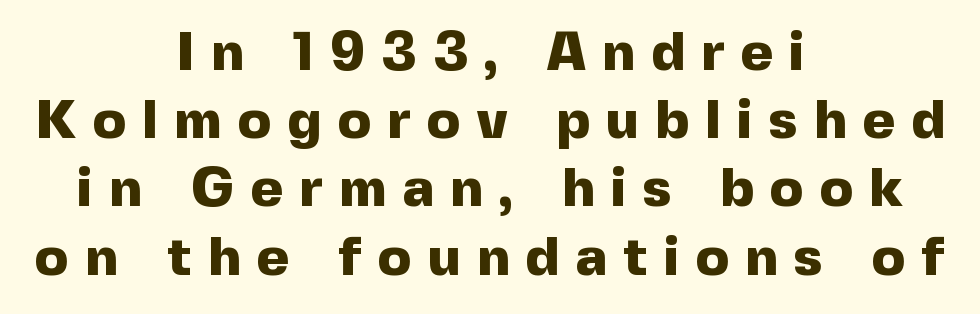
{"serif": "no", "italic": "no", "bold": "yes", "weight": "heavy", "width": "normal", "x_height": "medium", "monospaced": "no", "underline": "no", "align": "center", "line_spacing_ratio": 1.24, "letter_spacing": "wide", "letter_spacing_em": 0.3, "glyph_px": 55}
